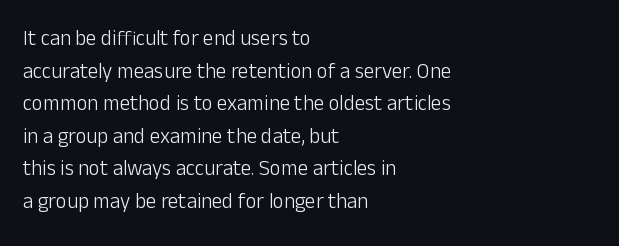
The image shows 21 px text type, upright; set left-aligned, normal line spacing (1.55x), normal letter spacing, not underlined.
